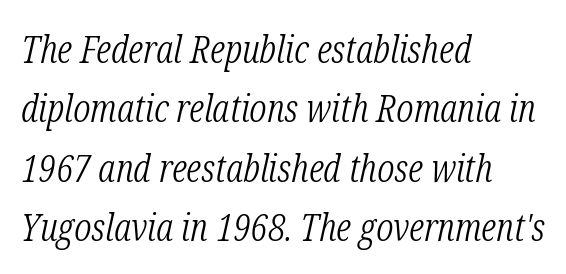
Q: Is the text bold? A: No.
Q: Is the text italic (slanted)? A: Yes, it leans right by about 12 degrees.
Q: Is the typeface a serif or a sans-serif typeface? A: Serif.
Q: Is the text underlined? A: No.
Q: How is the paragraph aligned? A: Left-aligned.
Q: Is the spacing between letters normal or unusually wide? A: Normal.
Q: Is the spacing between lines tight, normal or loose? A: Normal.
Q: Width (condensed, normal, or wide)? A: Condensed.
Q: Stroke contrast? A: Low.
Q: x-height? A: Medium.
Q: Monospaced? A: No.
